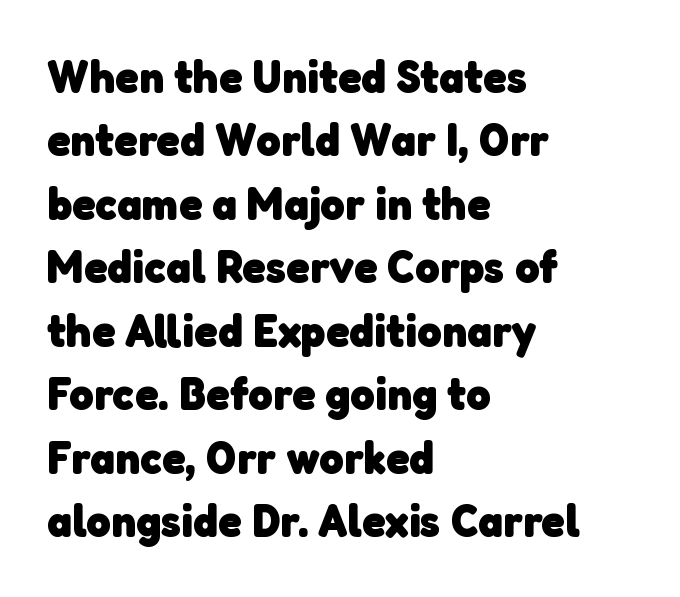
{"serif": "no", "bold": "yes", "weight": "heavy", "width": "normal", "stroke_contrast": "low", "x_height": "medium", "monospaced": "no", "underline": "no", "align": "left", "line_spacing": "normal", "line_spacing_ratio": 1.35, "letter_spacing": "normal", "letter_spacing_em": 0.0, "glyph_px": 47}
